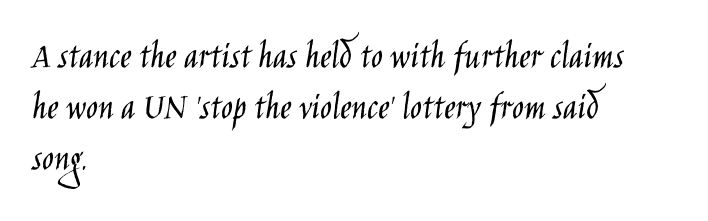
{"serif": "no", "bold": "no", "weight": "light", "width": "condensed", "stroke_contrast": "low", "x_height": "large", "monospaced": "no", "underline": "no", "align": "left", "line_spacing": "normal", "line_spacing_ratio": 1.31, "letter_spacing": "normal", "letter_spacing_em": 0.0, "glyph_px": 39}
